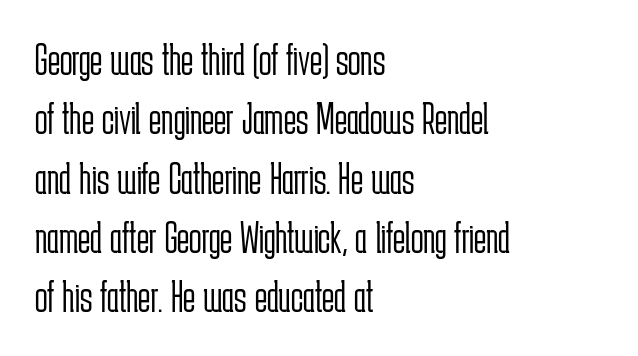
Q: Is the text bold? A: No.
Q: Is the text italic (slanted)? A: No, it is upright.
Q: Is the typeface a serif or a sans-serif typeface? A: Sans-serif.
Q: Is the text underlined? A: No.
Q: How is the paragraph aligned? A: Left-aligned.
Q: Is the spacing between letters normal or unusually wide? A: Normal.
Q: Is the spacing between lines tight, normal or loose? A: Normal.
Q: Width (condensed, normal, or wide)? A: Condensed.
Q: Stroke contrast? A: Low.
Q: x-height? A: Medium.
Q: Monospaced? A: No.
